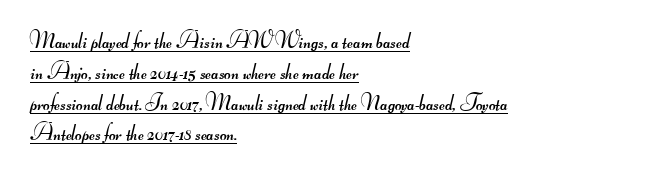
Counters stay open thanks to moderate or lighter strokes. The rag falls on the right side of this text block. Descenders here cross a horizontal rule under the line. Reading down the column, the eye jumps a familiar distance to each next line.
